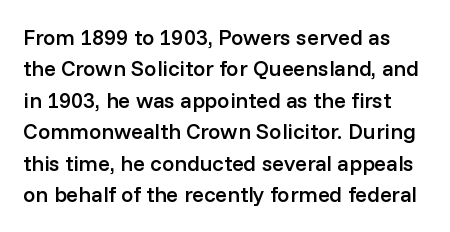
Q: Is the text bold? A: Semi-bold.
Q: Is the text italic (slanted)? A: No, it is upright.
Q: Is the text underlined? A: No.
Q: Is the spacing between letters normal or unusually wide? A: Normal.
Q: Is the spacing between lines tight, normal or loose? A: Normal.
